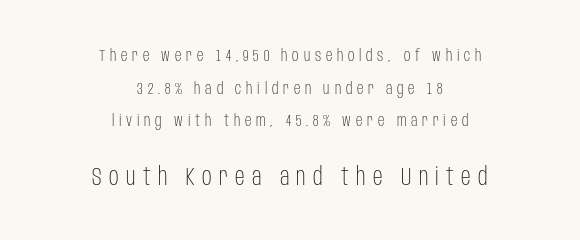
Q: Is the text bold? A: No.
Q: Is the text italic (slanted)? A: No, it is upright.
Q: Is the text underlined? A: No.
Q: How is the paragraph aligned? A: Centered.
Q: Is the spacing between letters normal or unusually wide? A: Unusually wide.
Q: Is the spacing between lines tight, normal or loose? A: Loose.
Q: Which block of text is set in a larger size, the first (top) or the second (bottom)? A: The second (bottom) one.
